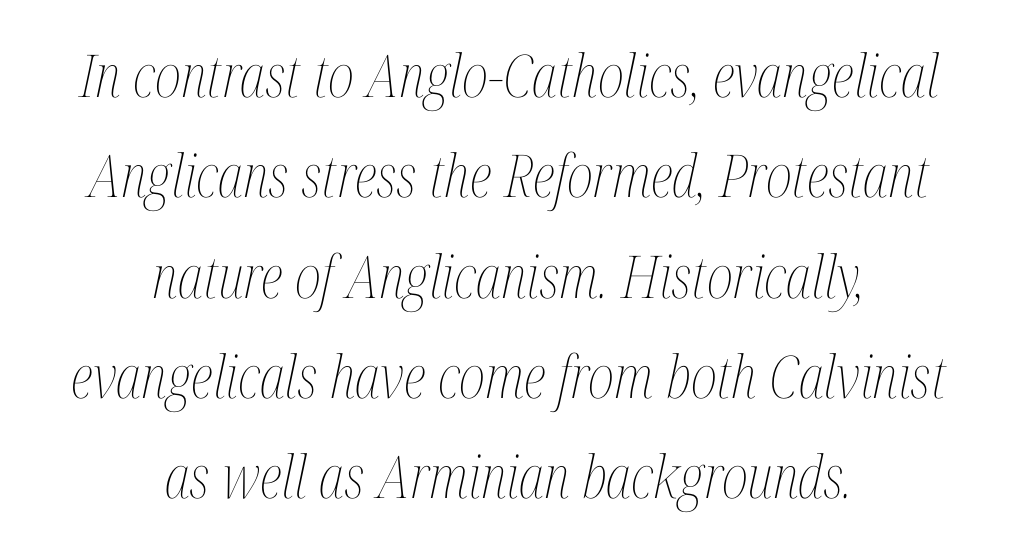
The image shows 59 px thin, condensed type, italic (leaning right); set centered, normal line spacing (1.7x), normal letter spacing, not underlined; medium stroke contrast and a medium x-height.
